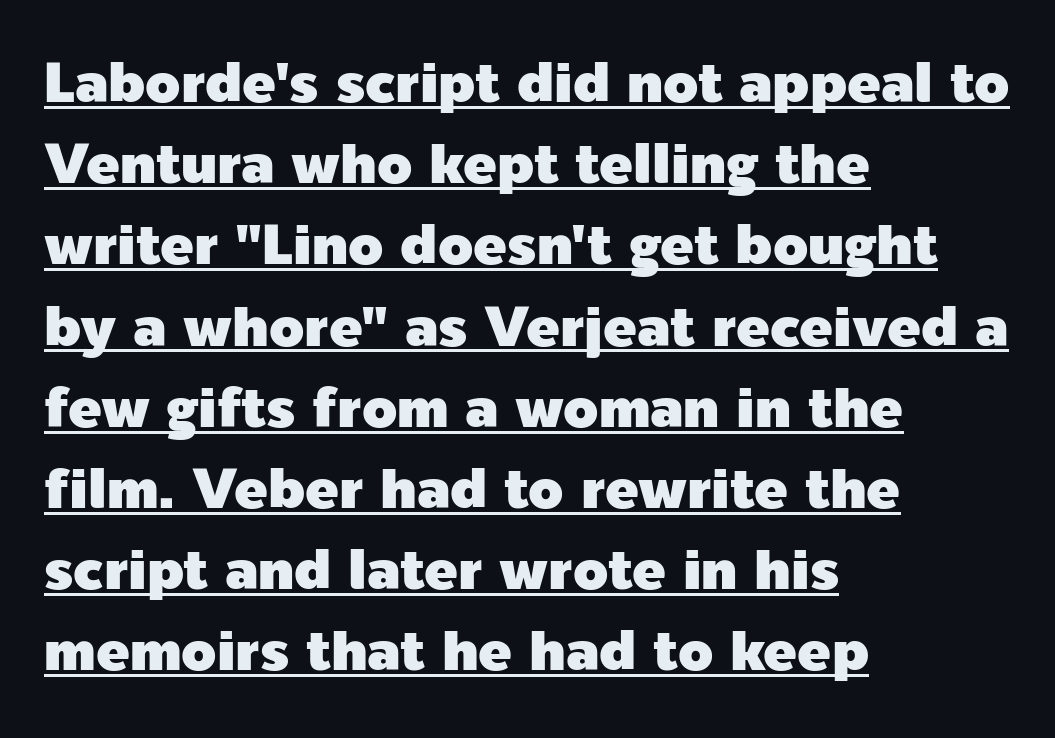
The image shows 56 px sans-serif type, upright; set left-aligned, normal line spacing (1.45x), normal letter spacing, underlined; a medium x-height.
